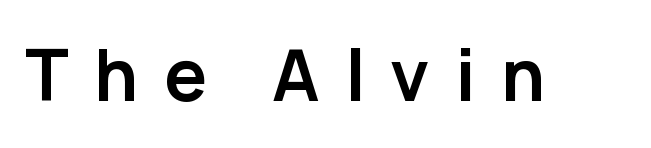
Q: Is the text bold? A: Yes.
Q: Is the text italic (slanted)? A: No, it is upright.
Q: Is the typeface a serif or a sans-serif typeface? A: Sans-serif.
Q: Is the text underlined? A: No.
Q: Is the spacing between letters normal or unusually wide? A: Unusually wide.
Q: Width (condensed, normal, or wide)? A: Normal.
Q: Stroke contrast? A: Low.
Q: x-height? A: Medium.
Q: Monospaced? A: No.
